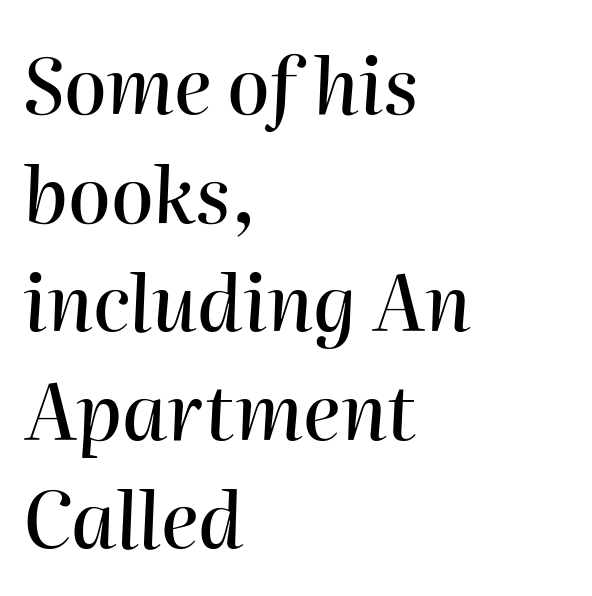
{"italic": "yes", "lean": "right", "slant_degrees": 2, "width": "normal", "stroke_contrast": "high", "x_height": "medium", "monospaced": "no", "underline": "no", "align": "left", "line_spacing": "normal", "line_spacing_ratio": 1.41, "letter_spacing": "normal", "letter_spacing_em": 0.0, "glyph_px": 77}
